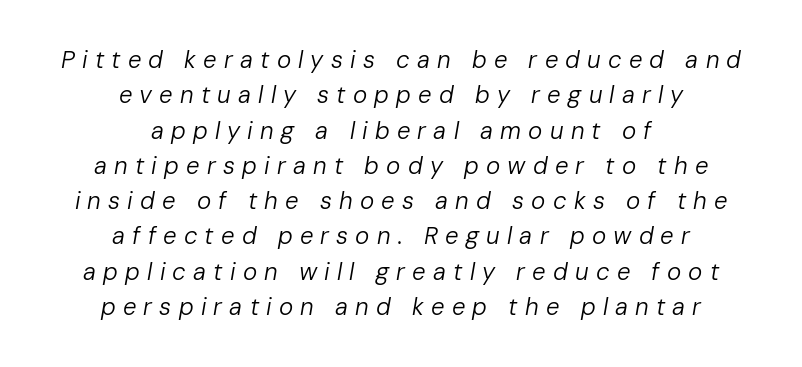
Q: Is the text bold? A: No.
Q: Is the text italic (slanted)? A: Yes, it leans right by about 10 degrees.
Q: Is the text underlined? A: No.
Q: How is the paragraph aligned? A: Centered.
Q: Is the spacing between letters normal or unusually wide? A: Unusually wide.
Q: Is the spacing between lines tight, normal or loose? A: Normal.
